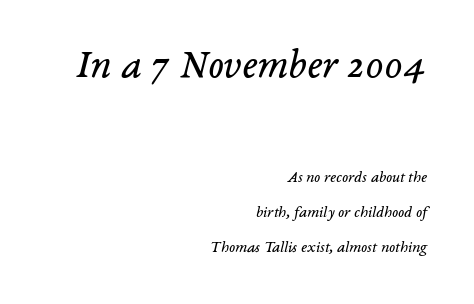
Larger block? The one above; the one below is distinctly smaller. Stroke thickness stays within the range of a standard reading face or lighter. Spacing between characters is what you'd get straight out of the box. The zone under the glyphs is completely vacant. Here the designer chose a conventional face with non-uniform glyph widths. Honestly, the rows look like they've been pulled way apart.
